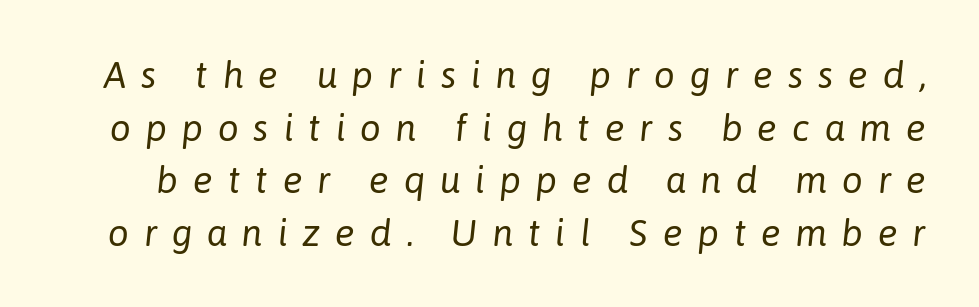
{"italic": "yes", "lean": "right", "slant_degrees": 6, "bold": "no", "weight": "regular", "width": "normal", "stroke_contrast": "low", "x_height": "medium", "monospaced": "no", "underline": "no", "line_spacing": "normal", "line_spacing_ratio": 1.42, "letter_spacing": "wide", "letter_spacing_em": 0.4, "glyph_px": 37}
